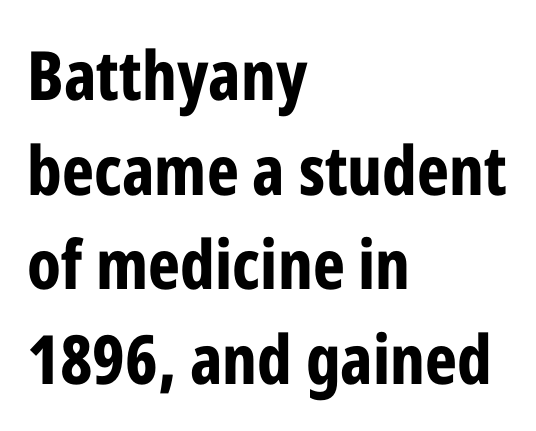
Q: Is the text bold? A: Yes.
Q: Is the text italic (slanted)? A: No, it is upright.
Q: Is the typeface a serif or a sans-serif typeface? A: Sans-serif.
Q: Is the text underlined? A: No.
Q: How is the paragraph aligned? A: Left-aligned.
Q: Is the spacing between letters normal or unusually wide? A: Normal.
Q: Is the spacing between lines tight, normal or loose? A: Normal.
Q: Width (condensed, normal, or wide)? A: Condensed.
Q: Stroke contrast? A: Low.
Q: x-height? A: Medium.
Q: Monospaced? A: No.
